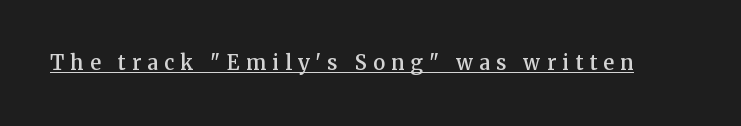
On the weight axis this lands at semibold, roughly 600. The tracking reads as deliberately expanded to a designer's eye. This is underlined copy, the kind a proofreader might mark for attention. These lines were composed using upright roman letters.
